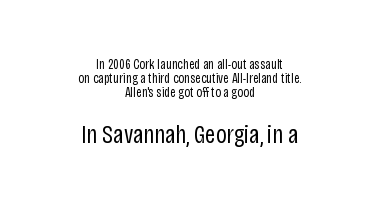
Q: Is the text bold? A: No.
Q: Is the text italic (slanted)? A: No, it is upright.
Q: Is the text underlined? A: No.
Q: How is the paragraph aligned? A: Centered.
Q: Is the spacing between letters normal or unusually wide? A: Normal.
Q: Is the spacing between lines tight, normal or loose? A: Tight.
Q: Which block of text is set in a larger size, the first (top) or the second (bottom)? A: The second (bottom) one.
